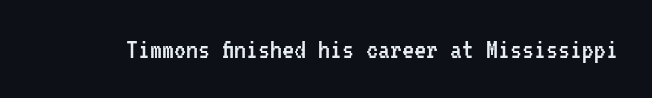
Note: no serifs on the glyphs. Beneath every word, the page is bare. No extra tracking has been applied to these lines. Ascenders rise straight up at ninety degrees.
